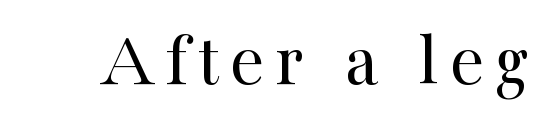
The image shows 80 px regular-weight serif type, upright; set not underlined; high stroke contrast and a medium x-height.
